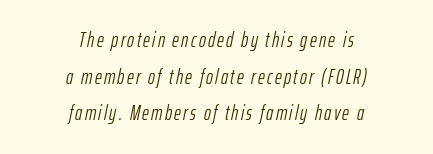
Descenders are the only things crossing below the line. The typesetter chose a symmetrical, centered arrangement here. When letters slant like this, we call the style italic. On a weight scale, this lands at 450 or below.
